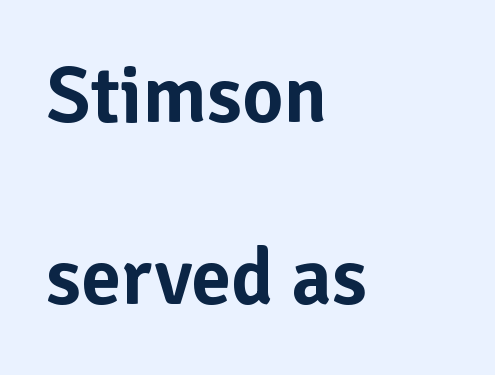
{"serif": "no", "italic": "no", "width": "normal", "stroke_contrast": "low", "x_height": "medium", "monospaced": "no", "underline": "no", "align": "left", "line_spacing": "loose", "line_spacing_ratio": 2.28, "letter_spacing": "normal", "letter_spacing_em": 0.0, "glyph_px": 80}
